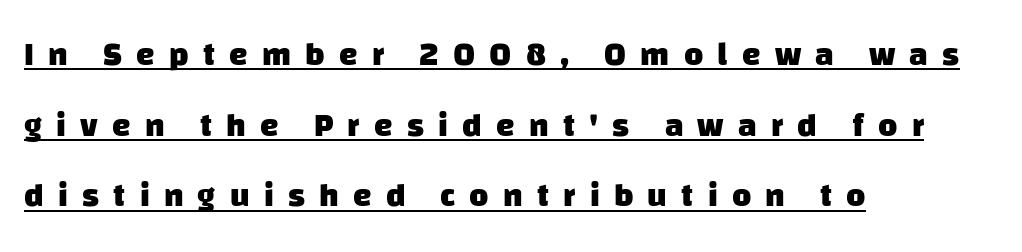
Vertically, the passage feels expansive, rows floating well apart. Beneath each row of characters lies a ruled line. The rendering uses a bold face; every stroke is thick and dark. Notice how the passage keeps a crisp vertical edge on the left only. Observe the absence of serifs on each vertical stroke in this sample.
